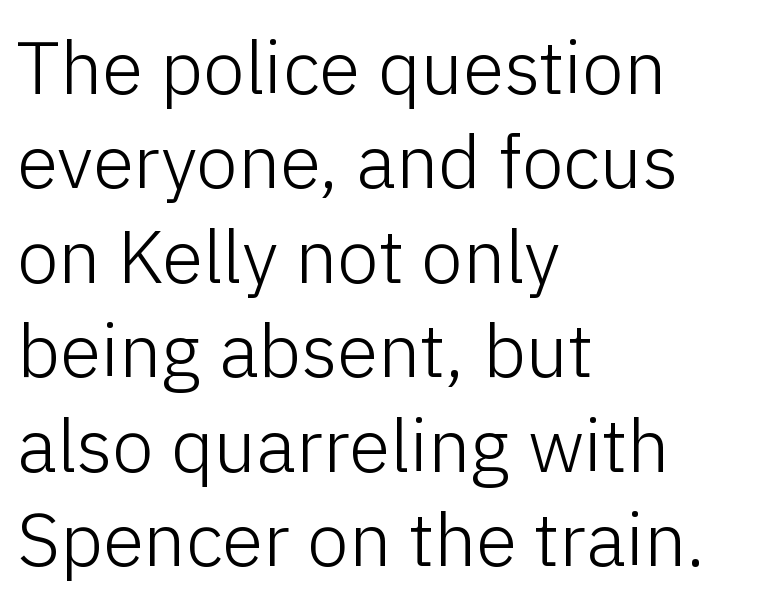
The image shows 75 px light sans-serif type, upright; set left-aligned, normal line spacing (1.26x), normal letter spacing, not underlined; low stroke contrast and a medium x-height.
